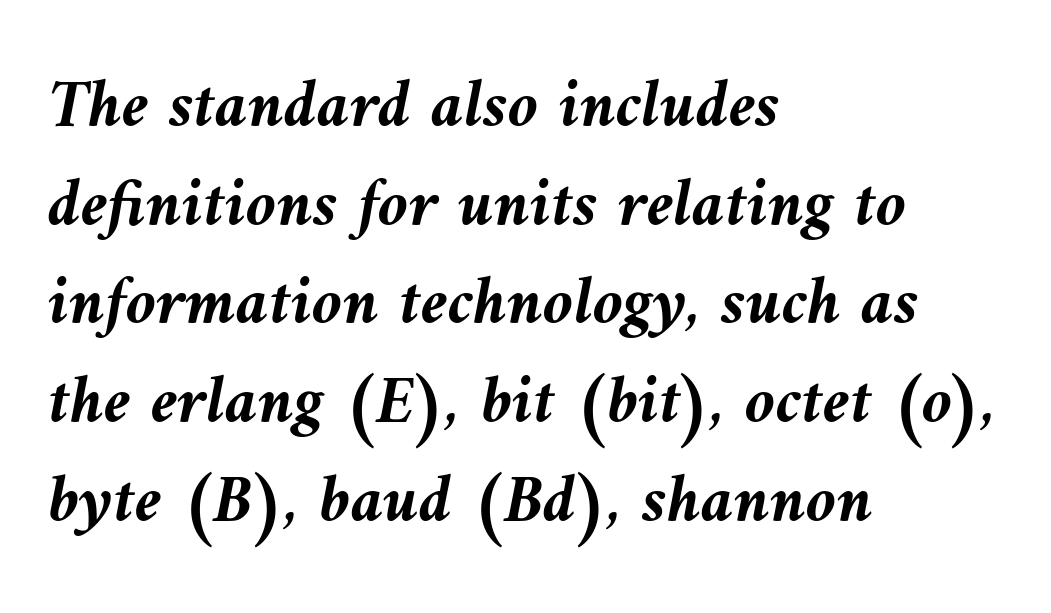
The vertical gap from one line to the next is medium. Where is the straight margin? On the left. Italic: yes, the glyphs are oblique. Is this a fixed-width face? No — the glyphs have proportional, varying widths. The strip under each line holds only bare page. The passage shown has conventional tracking throughout.
